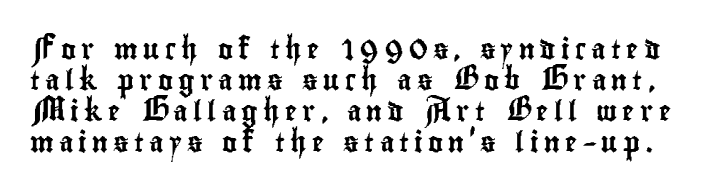
Q: Is the text italic (slanted)? A: No, it is upright.
Q: Is the text underlined? A: No.
Q: Is the spacing between letters normal or unusually wide? A: Unusually wide.
Q: Is the spacing between lines tight, normal or loose? A: Normal.
